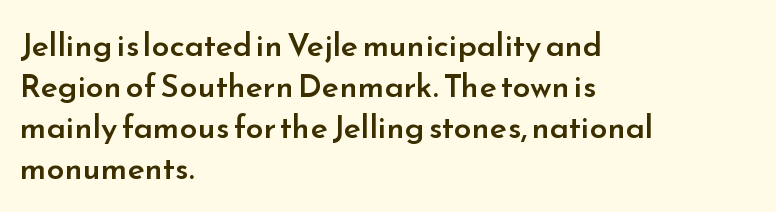
The image shows 32 px semibold sans-serif type, upright; set left-aligned, normal line spacing (1.28x), normal letter spacing, not underlined; low stroke contrast and a small x-height.
